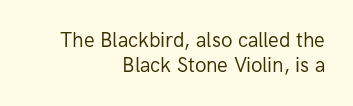
Do the letters lean? They stand straight. Line ends are locked; line starts wander. These glyphs show unthickened strokes, regular width or finer. Lines of text with bare space underneath. The face used here is rendered with its standard letterfit.
